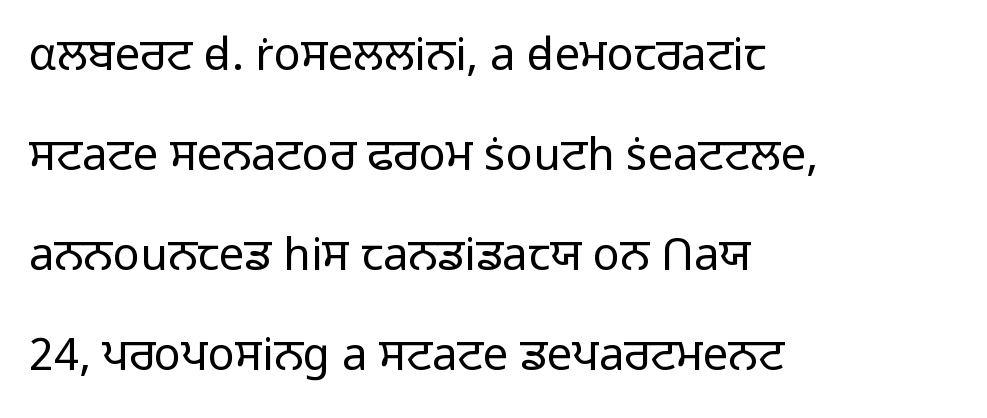
The image shows 45 px light sans-serif type, upright; set left-aligned, loose line spacing (2.22x), normal letter spacing, not underlined; low stroke contrast and a medium x-height.
